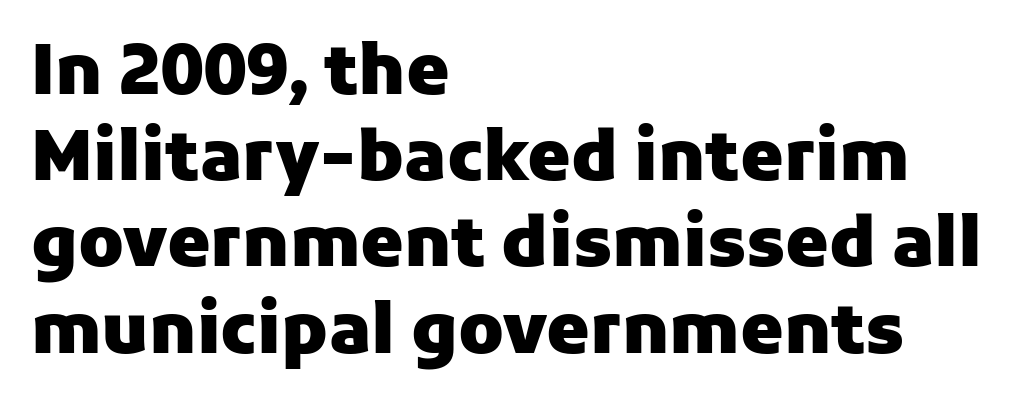
{"serif": "no", "italic": "no", "bold": "yes", "weight": "heavy", "width": "normal", "stroke_contrast": "low", "x_height": "medium", "monospaced": "no", "underline": "no", "align": "left", "line_spacing": "normal", "line_spacing_ratio": 1.25, "letter_spacing": "normal", "letter_spacing_em": 0.0, "glyph_px": 69}
